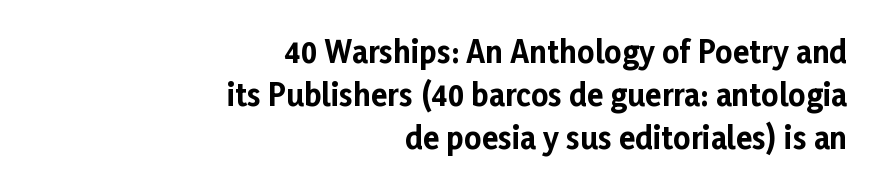
The image shows 30 px bold sans-serif type, upright; set right-aligned, normal line spacing (1.44x), normal letter spacing, not underlined; low stroke contrast and a medium x-height.
